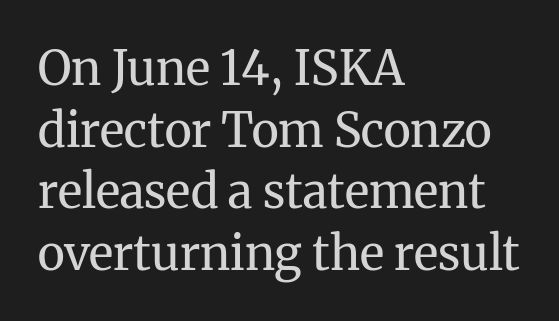
Is this a fixed-width face? No — the glyphs have proportional, varying widths. If you drew a ruler down the left edge, every line would touch it. The words here are not underlined. Short note: letters normally spaced. Posture: upright roman.
